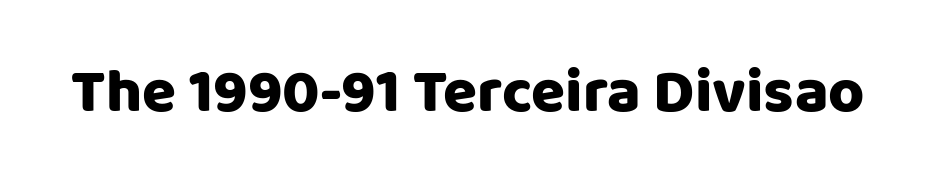
Q: Is the text italic (slanted)? A: No, it is upright.
Q: Is the typeface a serif or a sans-serif typeface? A: Sans-serif.
Q: Is the text underlined? A: No.
Q: Is the spacing between letters normal or unusually wide? A: Normal.
Q: Width (condensed, normal, or wide)? A: Normal.
Q: Stroke contrast? A: Low.
Q: x-height? A: Large.
Q: Monospaced? A: No.
